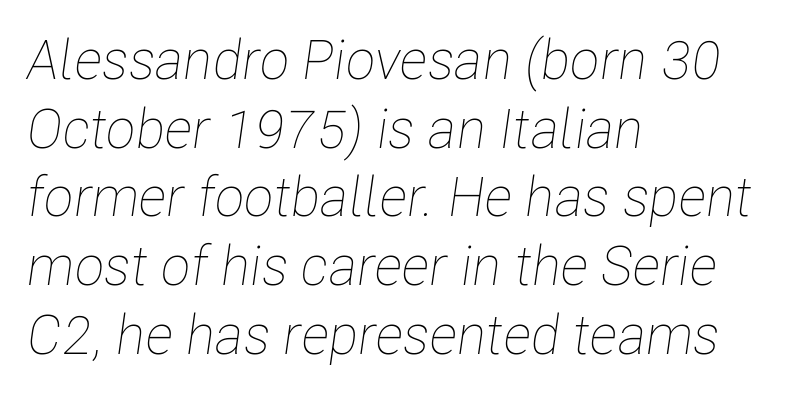
Varying glyph widths throughout — classic text-font behaviour. Letter spacing: default. The passage shown is not bold in any degree. Check the space under the baseline: it is left empty. Vertical spacing — default.
